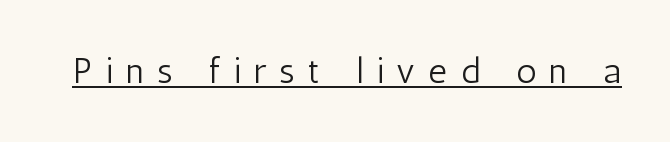
Q: Is the text bold? A: No.
Q: Is the text italic (slanted)? A: No, it is upright.
Q: Is the typeface a serif or a sans-serif typeface? A: Sans-serif.
Q: Is the text underlined? A: Yes.
Q: Is the spacing between letters normal or unusually wide? A: Unusually wide.
Q: Width (condensed, normal, or wide)? A: Condensed.
Q: Stroke contrast? A: Low.
Q: x-height? A: Medium.
Q: Monospaced? A: No.
